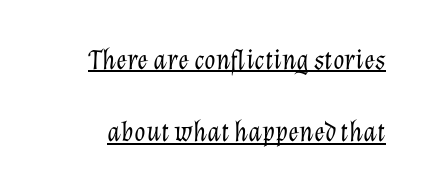
The font sits on the lighter half of the weight spectrum, regular included. Spacing verdict: proportional, widths tailored to each character. Beneath each row of characters lies a ruled line. These lines keep a tight, regular rhythm from letter to letter. There's an unmistakable incline to the writing here. Students, observe: this is what heavily led, spacious text looks like.
